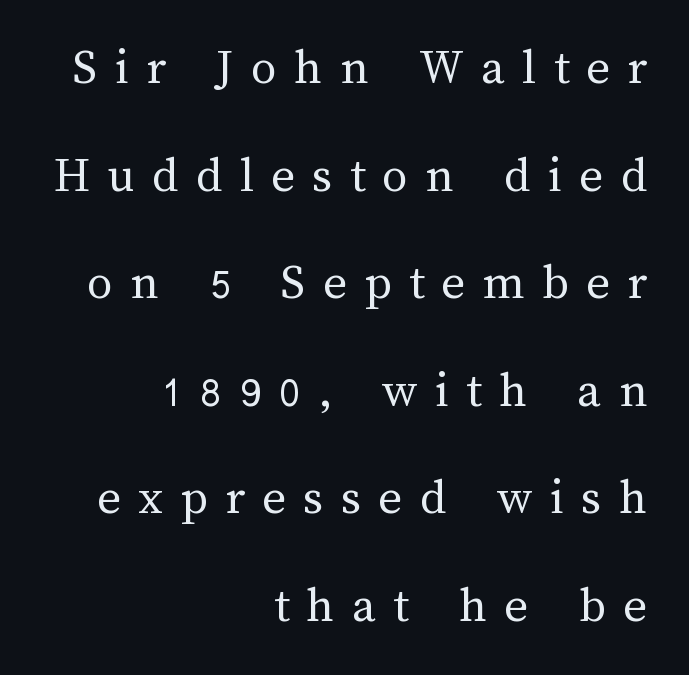
Check under the words: just untouched page. Ordinary non-slanted type is in use. Right-aligned paragraph, ragged on the left. Caption: face not bold, strokes unweighted. The lines are spread far apart with generous leading.
